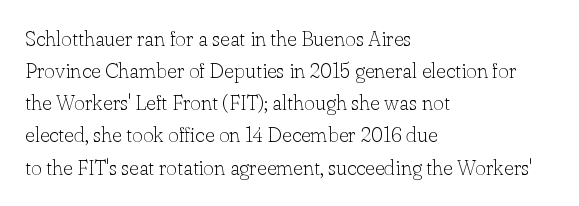
Q: Is the text bold? A: No.
Q: Is the text italic (slanted)? A: No, it is upright.
Q: Is the text underlined? A: No.
Q: How is the paragraph aligned? A: Left-aligned.
Q: Is the spacing between letters normal or unusually wide? A: Normal.
Q: Is the spacing between lines tight, normal or loose? A: Normal.
